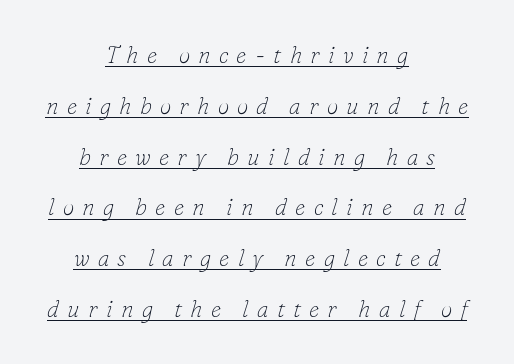
{"italic": "yes", "lean": "right", "slant_degrees": 16, "bold": "no", "underline": "yes", "align": "center", "line_spacing": "loose", "line_spacing_ratio": 2.21, "letter_spacing": "wide", "letter_spacing_em": 0.36, "glyph_px": 23}
